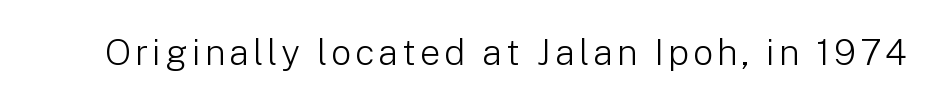
This is roman type, the default non-slanted kind. The passage shown is typeset with a sans-serif family. Nothing heavy about these letters — not bold at all. The passage shown is typed in a proportional face where columns would drift.
